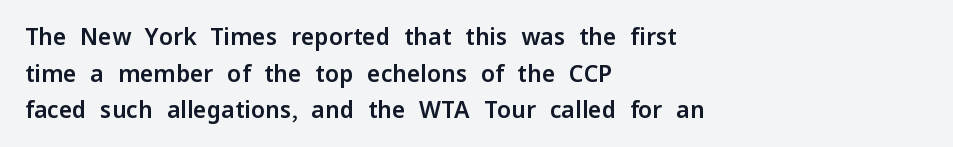
{"italic": "no", "underline": "no", "align": "left", "line_spacing": "normal", "line_spacing_ratio": 1.59, "letter_spacing": "normal", "letter_spacing_em": 0.0, "glyph_px": 23}
